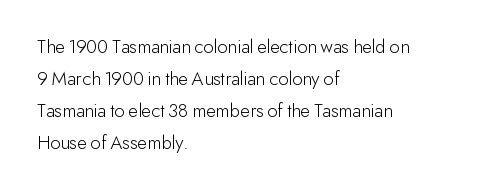
The image shows 20 px text type, upright; set left-aligned, normal line spacing (1.6x), normal letter spacing, not underlined.
